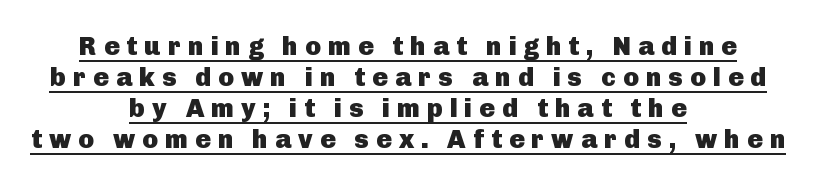
Q: Is the text bold? A: Yes.
Q: Is the text italic (slanted)? A: No, it is upright.
Q: Is the text underlined? A: Yes.
Q: How is the paragraph aligned? A: Centered.
Q: Is the spacing between letters normal or unusually wide? A: Unusually wide.
